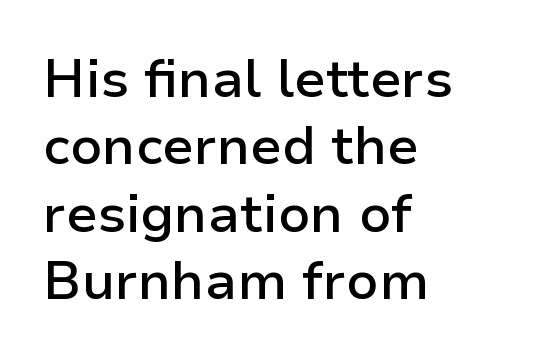
This rendering uses left alignment, leaving the right contour irregular. Stems and bowls a touch heavier than normal — semibold. Is there any slant? The stems are plumb. Underline: absent.
